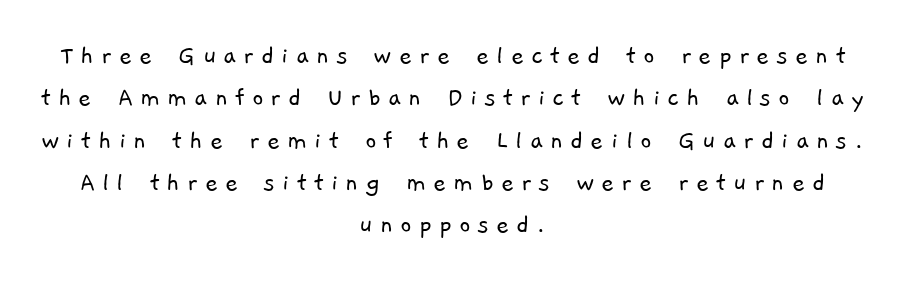
The image shows 28 px light sans-serif type; set centered, normal line spacing (1.51x), unusually wide letter spacing (+0.25 em), not underlined; low stroke contrast and a medium x-height.
